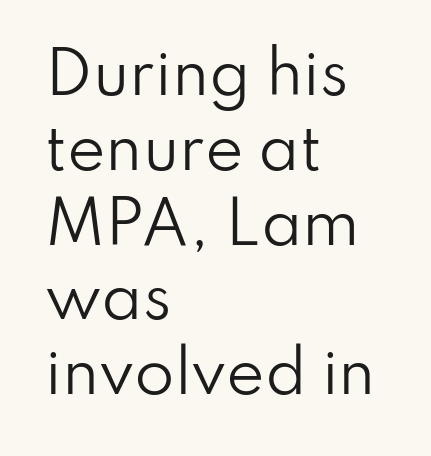
To sum up the face: it is a sans, with no serifs. Alignment: flush left. Descender tails drop into unmarked territory. A light-to-regular cut is what we see here. The letterforms sit shoulder to shoulder at normal distance. The block of text has a typical density, with ordinary space between rows.
